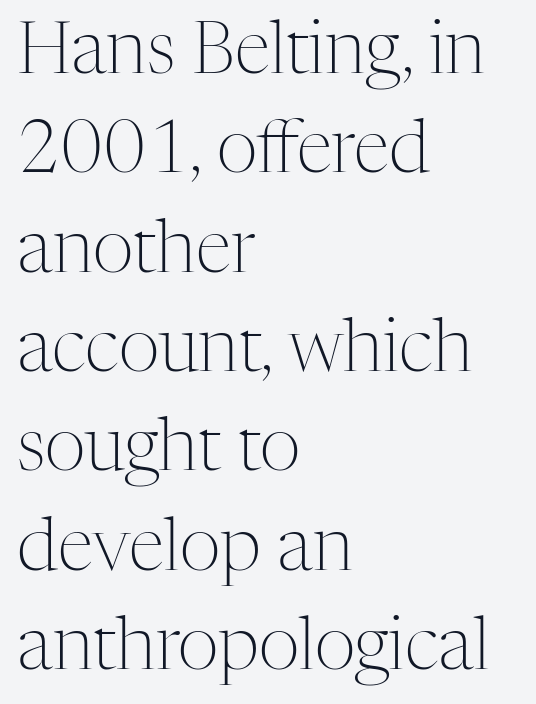
The baseline area is clear. Designer's note — italics off, roman on. A typesetter would call this leading conventional body-copy spacing. Students, note that the glyphs here touch the page at normal intervals. The typesetter chose a ragged-right arrangement here. Serif or sans? Serif — the stroke terminals have little feet.
